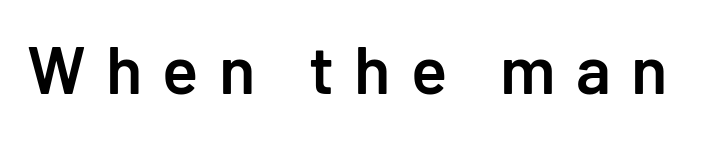
Words float on clear page, feet unadorned. The passage shown is typed in a proportional face where columns would drift. Unlike italic type, these characters show no tilt at all. Font category for this specimen: sans-serif. Spacing between characters has been opened up far beyond the box default. Slightly chunky letters — semibold, I'd say, not full bold.
